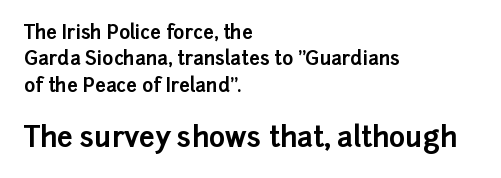
Q: Is the text bold? A: Yes.
Q: Is the text italic (slanted)? A: No, it is upright.
Q: Is the typeface a serif or a sans-serif typeface? A: Sans-serif.
Q: Is the text underlined? A: No.
Q: How is the paragraph aligned? A: Left-aligned.
Q: Is the spacing between letters normal or unusually wide? A: Normal.
Q: Is the spacing between lines tight, normal or loose? A: Normal.
Q: Which block of text is set in a larger size, the first (top) or the second (bottom)? A: The second (bottom) one.
Q: Width (condensed, normal, or wide)? A: Normal.
Q: Stroke contrast? A: Low.
Q: x-height? A: Medium.
Q: Monospaced? A: No.
